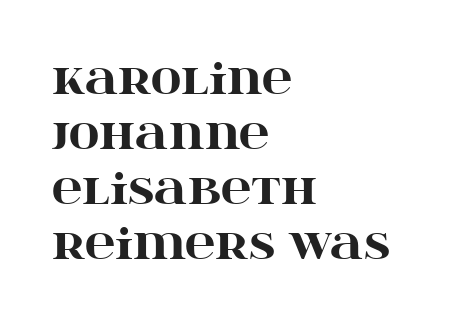
{"serif": "yes", "italic": "no", "bold": "yes", "weight": "heavy", "width": "wide", "stroke_contrast": "high", "x_height": "large", "monospaced": "no", "underline": "no", "align": "left", "line_spacing": "normal", "line_spacing_ratio": 1.31, "letter_spacing": "normal", "letter_spacing_em": 0.0, "glyph_px": 42}
